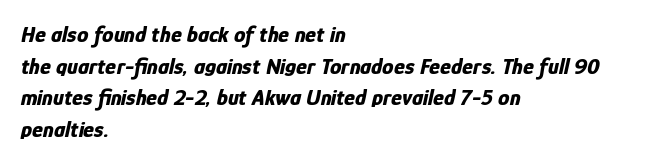
{"italic": "yes", "lean": "right", "slant_degrees": 12, "bold": "yes", "underline": "no", "align": "left", "line_spacing": "normal", "line_spacing_ratio": 1.37, "letter_spacing": "normal", "letter_spacing_em": 0.0, "glyph_px": 23}
